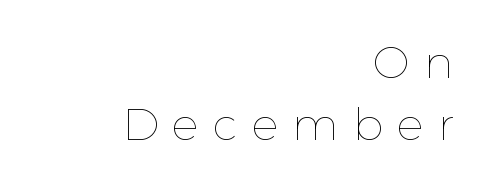
Q: Is the text bold? A: No.
Q: Is the text italic (slanted)? A: No, it is upright.
Q: Is the text underlined? A: No.
Q: How is the paragraph aligned? A: Right-aligned.
Q: Is the spacing between letters normal or unusually wide? A: Unusually wide.
Q: Is the spacing between lines tight, normal or loose? A: Normal.
Q: Width (condensed, normal, or wide)? A: Normal.
Q: Stroke contrast? A: Low.
Q: x-height? A: Medium.
Q: Monospaced? A: No.
